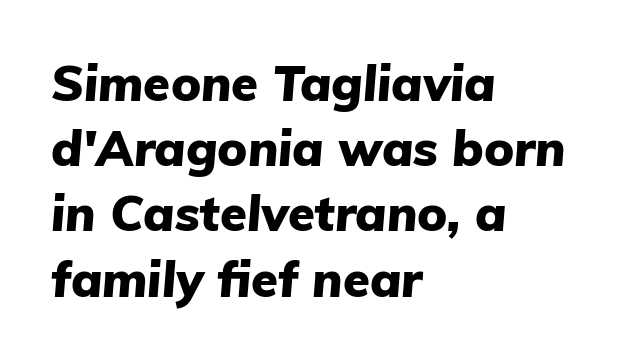
The image shows 49 px heavy type, italic (leaning right); set left-aligned, normal line spacing (1.33x), normal letter spacing, not underlined; low stroke contrast and a medium x-height.
